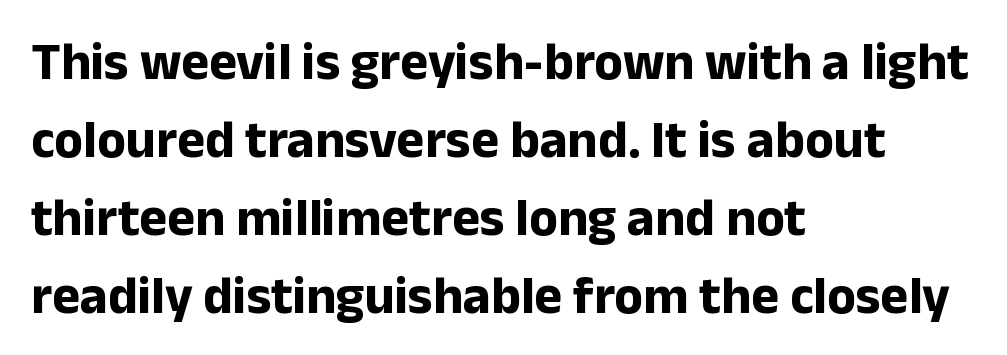
The image shows 53 px bold sans-serif type, upright; set left-aligned, normal line spacing (1.47x), normal letter spacing, not underlined; low stroke contrast and a medium x-height.
